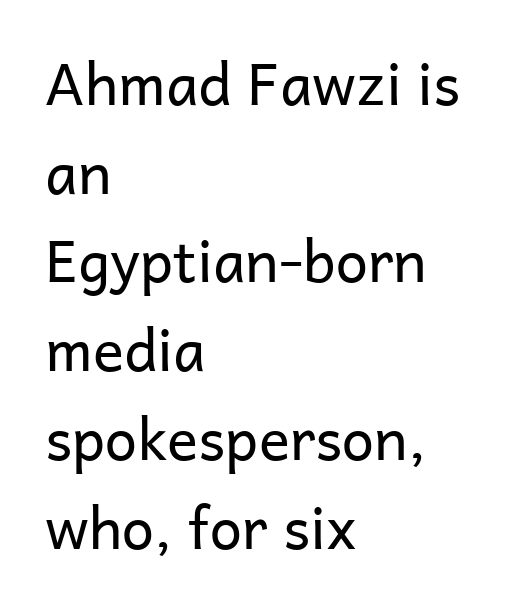
Q: Is the text bold? A: No.
Q: Is the text italic (slanted)? A: No, it is upright.
Q: Is the typeface a serif or a sans-serif typeface? A: Sans-serif.
Q: Is the text underlined? A: No.
Q: How is the paragraph aligned? A: Left-aligned.
Q: Is the spacing between letters normal or unusually wide? A: Normal.
Q: Is the spacing between lines tight, normal or loose? A: Normal.
Q: Width (condensed, normal, or wide)? A: Normal.
Q: Stroke contrast? A: Low.
Q: x-height? A: Medium.
Q: Monospaced? A: No.
